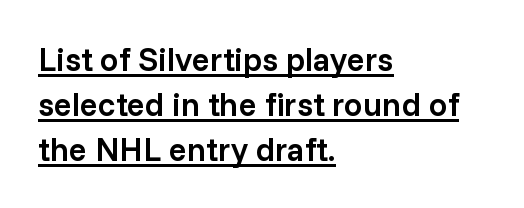
{"serif": "no", "italic": "no", "bold": "semi", "weight": "semibold", "width": "normal", "stroke_contrast": "low", "x_height": "medium", "monospaced": "no", "underline": "yes", "align": "left", "line_spacing": "normal", "line_spacing_ratio": 1.36, "letter_spacing": "normal", "letter_spacing_em": 0.0, "glyph_px": 33}
